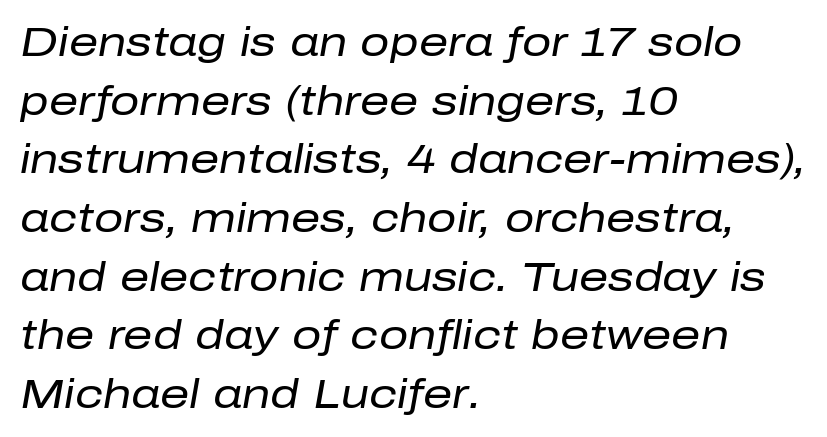
{"italic": "yes", "lean": "right", "slant_degrees": 10, "bold": "no", "weight": "regular", "width": "normal", "stroke_contrast": "low", "x_height": "medium", "monospaced": "no", "underline": "no", "align": "left", "line_spacing": "normal", "line_spacing_ratio": 1.43, "letter_spacing": "normal", "letter_spacing_em": 0.0, "glyph_px": 41}
